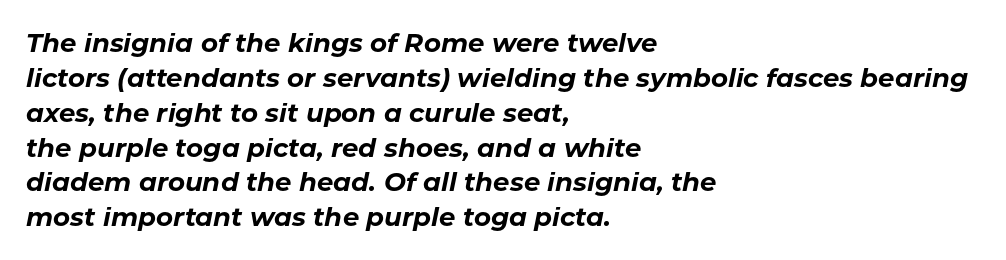
The rendering keeps characters at their native spacing. Each glyph is drawn with heavy, bold strokes. These lines sit exactly where default settings would place them. There's an unmistakable incline to the writing here. Bare-footed words on every line. The rendering anchors every line to the left-hand side.
